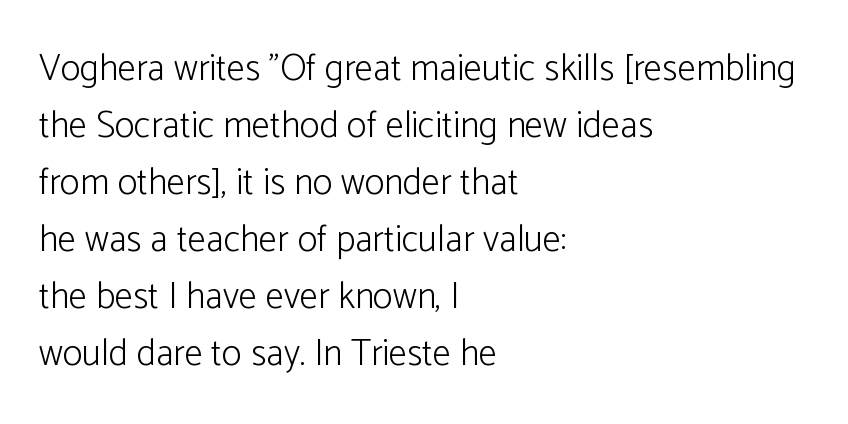
The lines in this sample share a left origin and differ only in where they stop. Default kerning and tracking; the words read as compact shapes. The font's upright variant was chosen for this text. The cut favours lightness, reaching ordinary text weight at its darkest.
